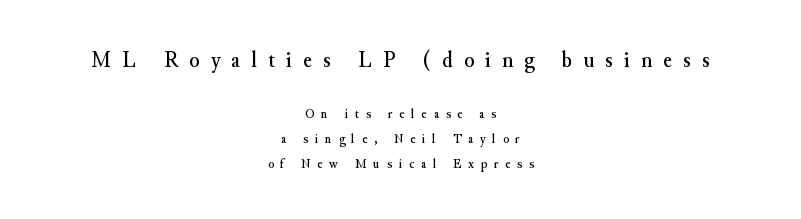
The image shows 23 px text type, upright; set centered, line spacing 1.8x, unusually wide letter spacing (+0.49 em), not underlined; the first (top) block is 1.64x larger.
